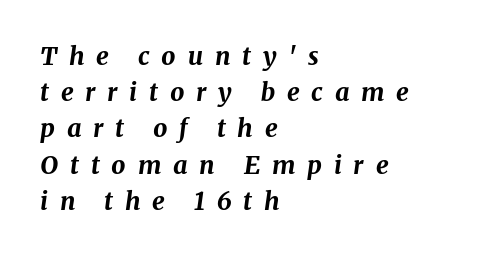
{"italic": "yes", "lean": "right", "slant_degrees": 8, "bold": "yes", "underline": "no", "align": "left", "line_spacing": "normal", "line_spacing_ratio": 1.45, "letter_spacing": "wide", "letter_spacing_em": 0.47, "glyph_px": 25}
